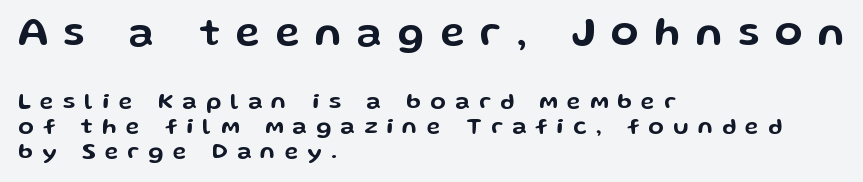
{"serif": "no", "italic": "no", "width": "wide", "stroke_contrast": "low", "x_height": "medium", "monospaced": "no", "underline": "no", "align": "left", "line_spacing": "tight", "line_spacing_ratio": 1.08, "letter_spacing": "wide", "letter_spacing_em": 0.4, "larger_block": "first", "size_ratio": 1.74, "glyph_px": 40}
